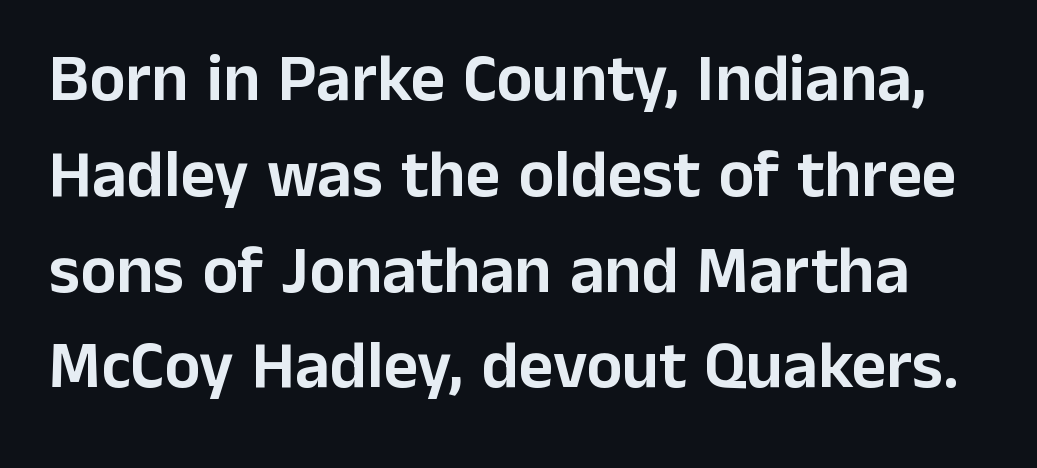
The image shows 67 px sans-serif type, upright; set normal line spacing (1.43x), normal letter spacing, not underlined; low stroke contrast and a medium x-height.
